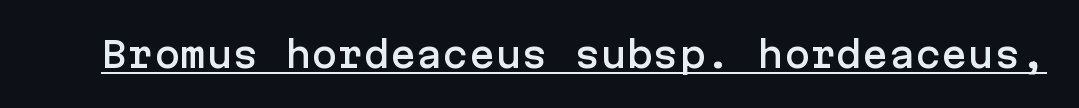
The image shows 35 px sans-serif type, upright; set normal letter spacing, underlined; low stroke contrast and a medium x-height.
